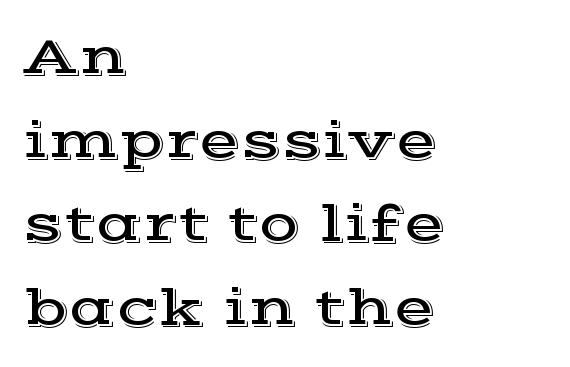
The paragraph shown leans on its left margin. Serif or sans? Serif — the stroke terminals have little feet. The block of text has a typical density, with ordinary space between rows. The strip under each line holds only bare page. This is roman type, the default non-slanted kind.
